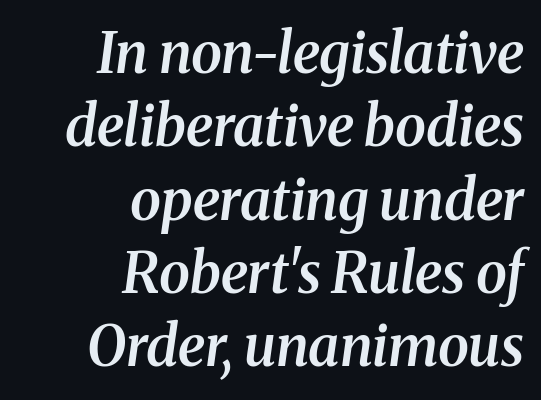
{"serif": "yes", "italic": "yes", "lean": "right", "slant_degrees": 8, "bold": "semi", "weight": "semibold", "width": "normal", "stroke_contrast": "medium", "x_height": "medium", "monospaced": "no", "underline": "no", "align": "right", "line_spacing": "normal", "line_spacing_ratio": 1.31, "letter_spacing": "normal", "letter_spacing_em": 0.0, "glyph_px": 56}
